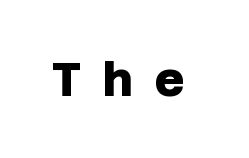
Q: Is the text bold? A: Yes.
Q: Is the typeface a serif or a sans-serif typeface? A: Sans-serif.
Q: Is the text underlined? A: No.
Q: Is the spacing between letters normal or unusually wide? A: Unusually wide.
Q: Width (condensed, normal, or wide)? A: Normal.
Q: Stroke contrast? A: Low.
Q: x-height? A: Large.
